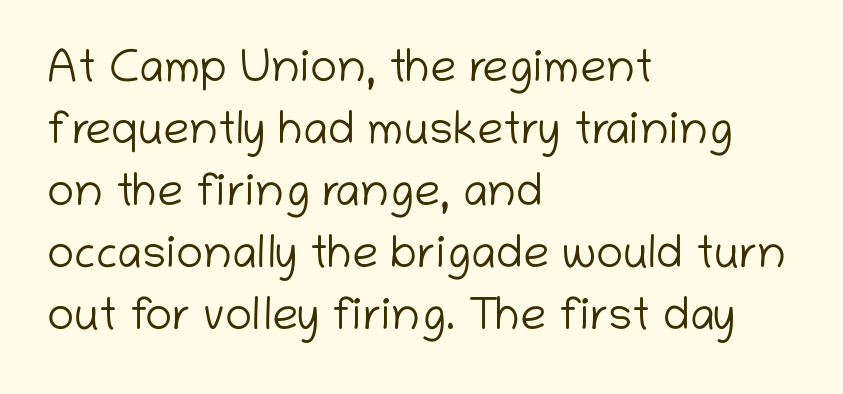
The image shows 46 px light sans-serif type, upright; set left-aligned, normal line spacing (1.35x), normal letter spacing, not underlined; low stroke contrast and a medium x-height.
